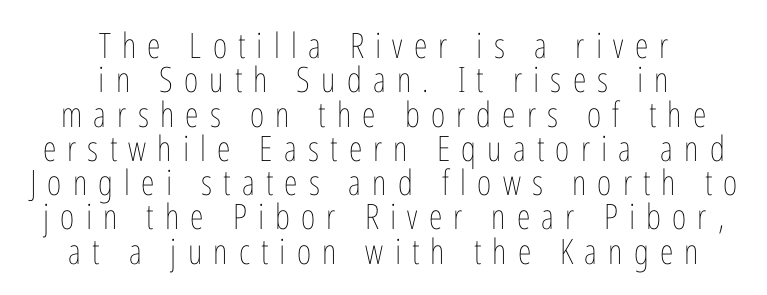
The area under the type is left untouched. The characters are drawn with everyday or finer stroke widths. The compositor balanced each line on the midline. The letterforms stand isolated, each surrounded by extra space. Looks like regular typesetting: each glyph gets only the width it needs.
